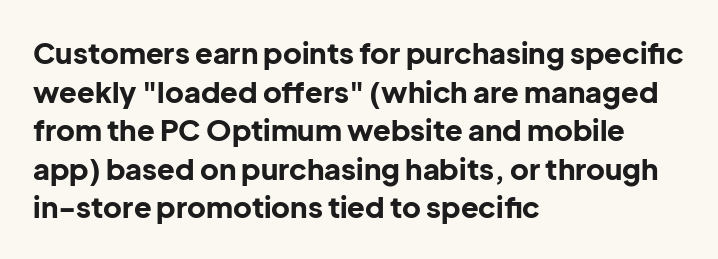
Q: Is the text bold? A: Yes.
Q: Is the text italic (slanted)? A: No, it is upright.
Q: Is the typeface a serif or a sans-serif typeface? A: Sans-serif.
Q: Is the text underlined? A: No.
Q: How is the paragraph aligned? A: Left-aligned.
Q: Is the spacing between letters normal or unusually wide? A: Normal.
Q: Is the spacing between lines tight, normal or loose? A: Normal.
Q: Width (condensed, normal, or wide)? A: Normal.
Q: Stroke contrast? A: Low.
Q: x-height? A: Medium.
Q: Monospaced? A: No.
